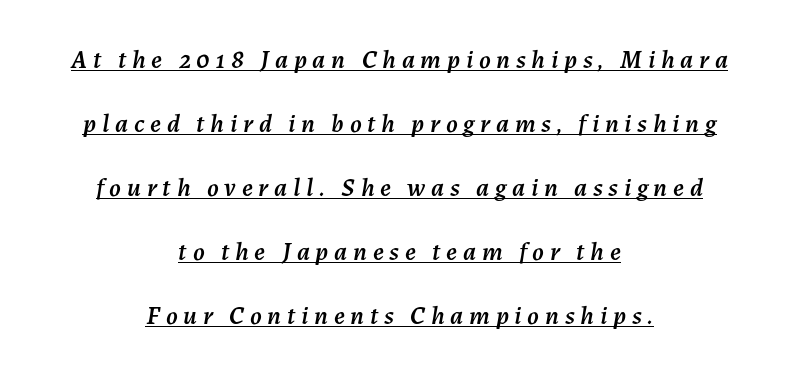
Q: Is the text italic (slanted)? A: Yes, it leans right by about 7 degrees.
Q: Is the text underlined? A: Yes.
Q: How is the paragraph aligned? A: Centered.
Q: Is the spacing between letters normal or unusually wide? A: Unusually wide.
Q: Is the spacing between lines tight, normal or loose? A: Loose.
